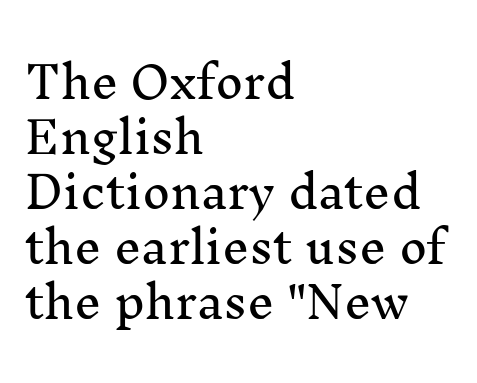
The image shows 43 px serif type, upright; set left-aligned, normal line spacing (1.28x), normal letter spacing, not underlined; medium stroke contrast and a medium x-height.
